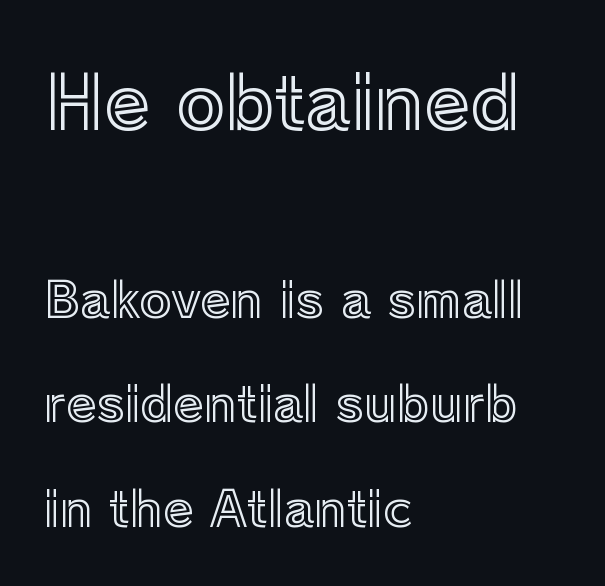
The image shows 74 px text type, upright; set left-aligned, loose line spacing (2.13x), normal letter spacing, not underlined; the first (top) block is 1.51x larger; a medium x-height.
